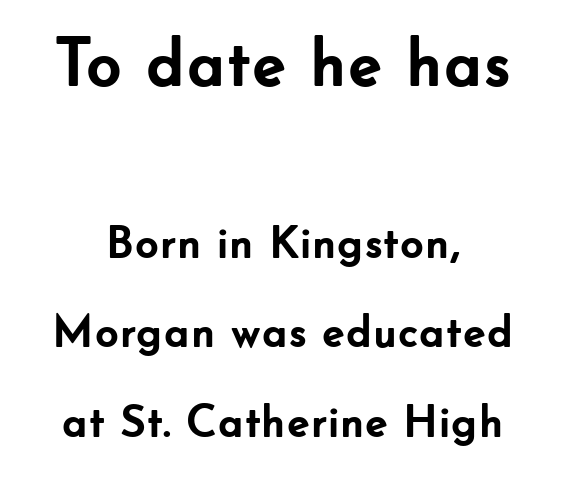
The image shows 69 px semibold sans-serif type, upright; set centered, loose line spacing (1.94x), normal letter spacing, not underlined; the first (top) block is 1.5x larger; low stroke contrast and a small x-height.
